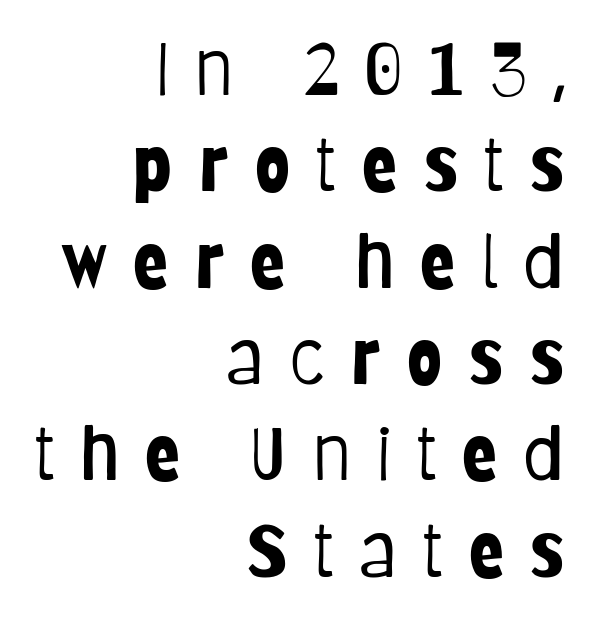
{"serif": "no", "italic": "no", "bold": "no", "weight": "light", "width": "condensed", "stroke_contrast": "low", "x_height": "large", "monospaced": "no", "underline": "no", "align": "right", "line_spacing": "normal", "line_spacing_ratio": 1.32, "letter_spacing": "wide", "letter_spacing_em": 0.35, "glyph_px": 73}
